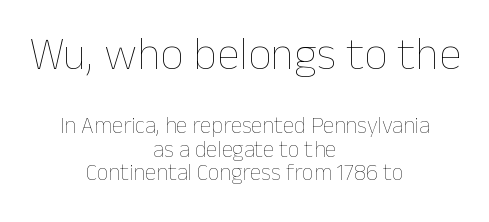
The image shows 46 px thin type, upright; set centered, tight line spacing (1.04x), normal letter spacing, not underlined; the first (top) block is 2.0x larger; low stroke contrast and a medium x-height.
